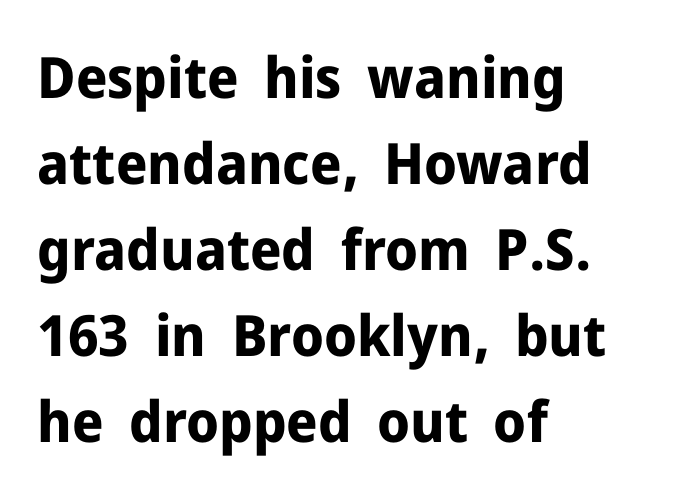
{"serif": "no", "italic": "no", "bold": "yes", "weight": "bold", "width": "normal", "stroke_contrast": "low", "x_height": "medium", "monospaced": "no", "underline": "no", "align": "left", "line_spacing": "normal", "line_spacing_ratio": 1.51, "letter_spacing": "normal", "letter_spacing_em": 0.0, "glyph_px": 57}
